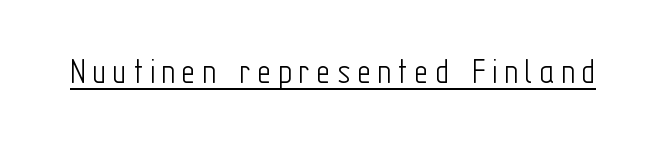
Q: Is the text bold? A: No.
Q: Is the text italic (slanted)? A: No, it is upright.
Q: Is the typeface a serif or a sans-serif typeface? A: Sans-serif.
Q: Is the text underlined? A: Yes.
Q: Width (condensed, normal, or wide)? A: Condensed.
Q: Stroke contrast? A: Low.
Q: x-height? A: Medium.
Q: Monospaced? A: No.
